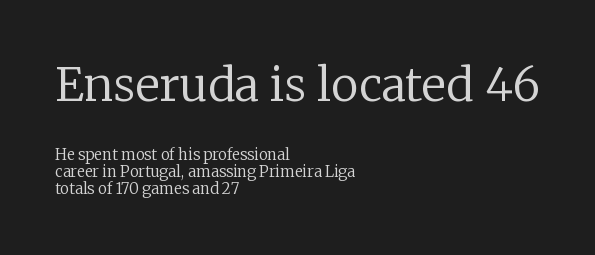
Horizontally, the lines are justified to the leading edge only. These two chunks differ in scale, with the top chunk taking the larger measure. Type style note: has serifs. The passage shown has conventional tracking throughout.
